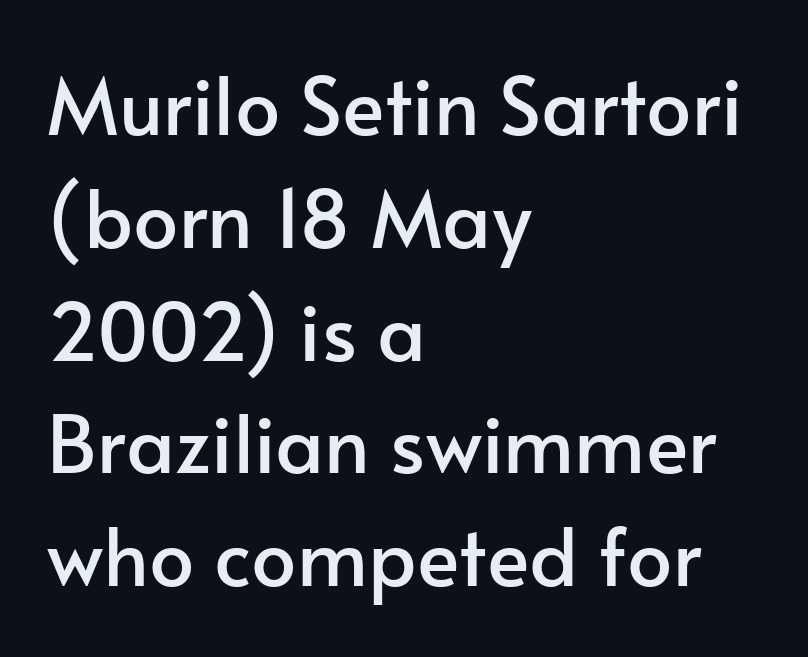
Successive baselines arrive at the customary interval. The line texture is even and compact thanks to regular tracking. Caption: multi-line text, flush left, ragged right. Designer's note — italics off, roman on. Think of a printed novel: that variable character pitch is what you see here. The passage shown is typeset with a sans-serif family.
